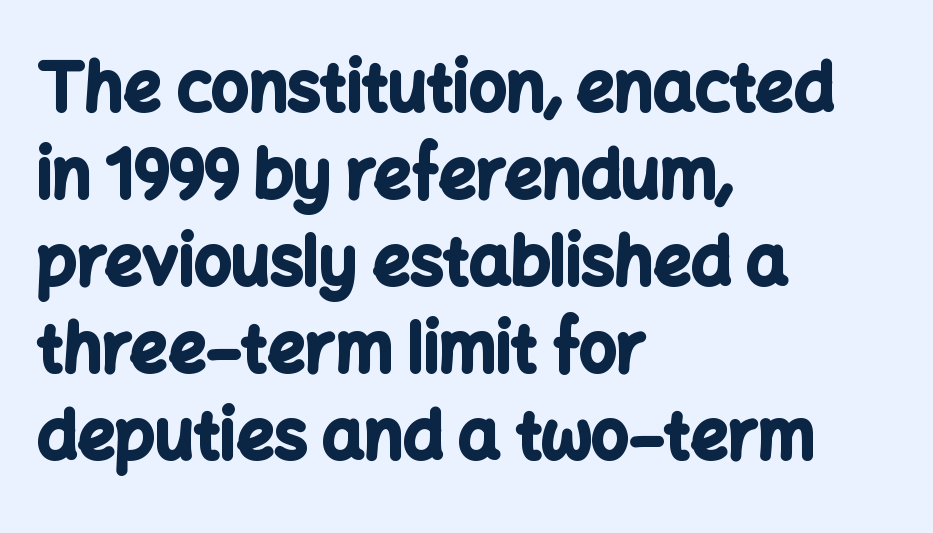
Q: Is the text bold? A: Yes.
Q: Is the text italic (slanted)? A: No, it is upright.
Q: Is the typeface a serif or a sans-serif typeface? A: Sans-serif.
Q: Is the text underlined? A: No.
Q: How is the paragraph aligned? A: Left-aligned.
Q: Is the spacing between letters normal or unusually wide? A: Normal.
Q: Is the spacing between lines tight, normal or loose? A: Normal.
Q: Width (condensed, normal, or wide)? A: Normal.
Q: Stroke contrast? A: Low.
Q: x-height? A: Medium.
Q: Monospaced? A: No.
